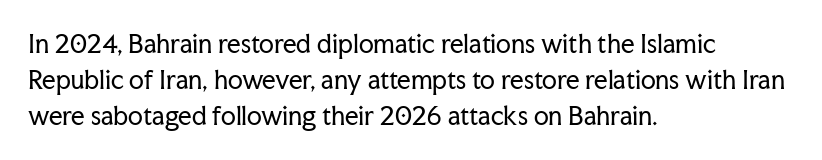
Q: Is the text bold? A: No.
Q: Is the text italic (slanted)? A: No, it is upright.
Q: Is the text underlined? A: No.
Q: How is the paragraph aligned? A: Left-aligned.
Q: Is the spacing between letters normal or unusually wide? A: Normal.
Q: Is the spacing between lines tight, normal or loose? A: Normal.
